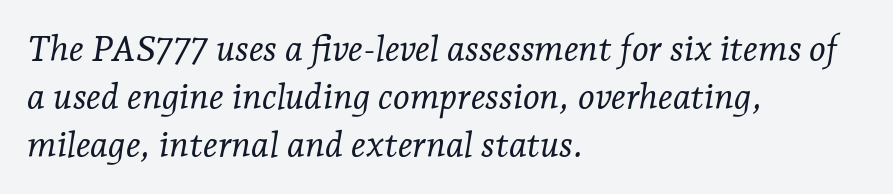
Q: Is the text bold? A: No.
Q: Is the text italic (slanted)? A: Yes, it leans right by about 7 degrees.
Q: Is the typeface a serif or a sans-serif typeface? A: Serif.
Q: Is the text underlined? A: No.
Q: How is the paragraph aligned? A: Left-aligned.
Q: Is the spacing between letters normal or unusually wide? A: Normal.
Q: Is the spacing between lines tight, normal or loose? A: Normal.
Q: Width (condensed, normal, or wide)? A: Normal.
Q: Stroke contrast? A: Low.
Q: x-height? A: Medium.
Q: Monospaced? A: No.
